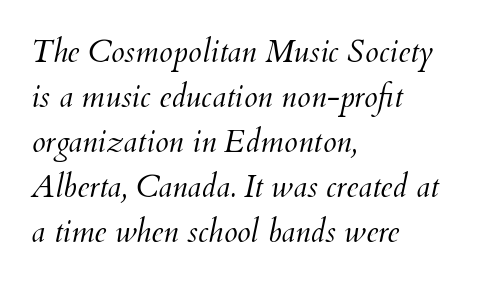
Check under the words: just untouched page. This block has exactly the height ordinary leading produces. Which margin do the lines hug? The left one — the right edge is uneven. Vertical stems look standard width or narrower in stroke. Think of a printed novel: that variable character pitch is what you see here.
